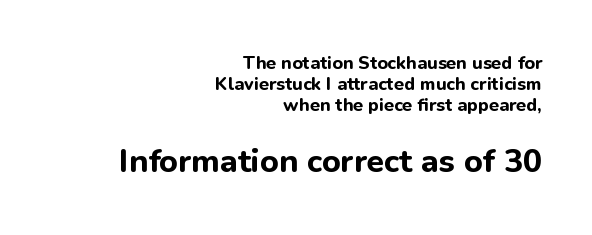
{"serif": "no", "italic": "no", "bold": "yes", "weight": "bold", "width": "normal", "stroke_contrast": "low", "x_height": "medium", "monospaced": "no", "underline": "no", "align": "right", "line_spacing_ratio": 1.18, "letter_spacing": "normal", "letter_spacing_em": 0.0, "larger_block": "second", "size_ratio": 1.78, "glyph_px": 32}
